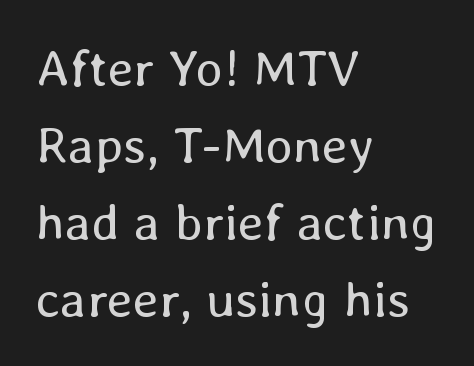
The image shows 52 px regular-weight type, upright; set left-aligned, normal line spacing (1.48x), normal letter spacing, not underlined; low stroke contrast and a medium x-height.
